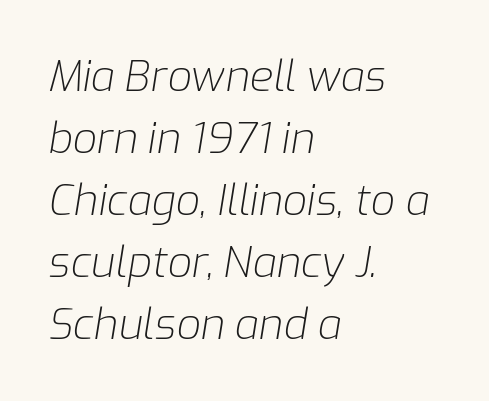
Think of a printed novel: that variable character pitch is what you see here. The zone under the glyphs is completely vacant. The lines in this sample share a left origin and differ only in where they stop. Slant detected: the letters are inclined. No chunkiness to these letters — they're not bold.
